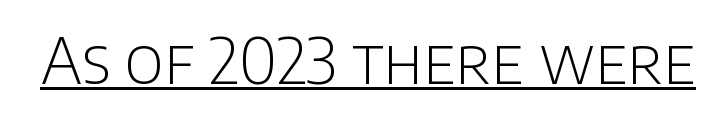
The image shows 63 px light sans-serif type, upright; set normal letter spacing, underlined; low stroke contrast and a large x-height.
